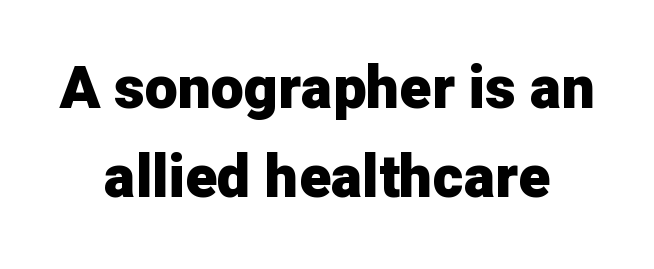
A typesetter would call this proportional, since set widths differ per character. This rendering leaves character spacing at its baseline value. Leftover space on each line is divided equally before and after the words. Plenty of ink on the page — the face is bold. Ascenders rise straight up at ninety degrees.
